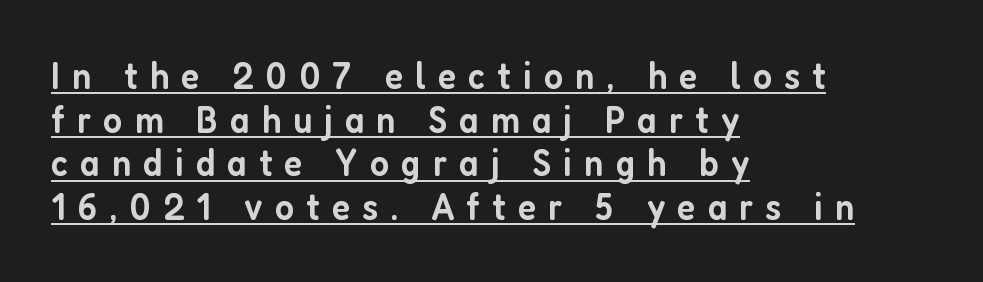
Q: Is the text bold? A: Semi-bold.
Q: Is the text italic (slanted)? A: No, it is upright.
Q: Is the typeface a serif or a sans-serif typeface? A: Sans-serif.
Q: Is the text underlined? A: Yes.
Q: How is the paragraph aligned? A: Left-aligned.
Q: Is the spacing between letters normal or unusually wide? A: Unusually wide.
Q: Is the spacing between lines tight, normal or loose? A: Tight.
Q: Width (condensed, normal, or wide)? A: Condensed.
Q: Stroke contrast? A: Low.
Q: x-height? A: Medium.
Q: Monospaced? A: No.
